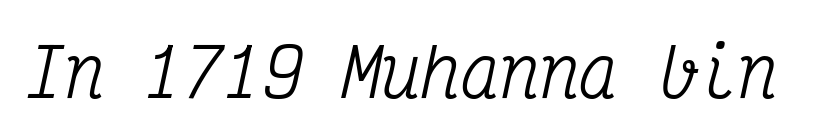
The image shows 66 px condensed serif type, italic (leaning right), monospaced; set normal letter spacing, not underlined; medium stroke contrast and a medium x-height.
